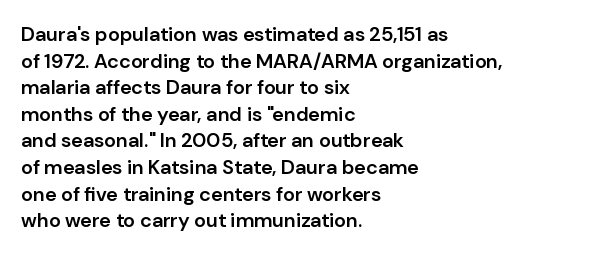
{"italic": "no", "bold": "semi", "underline": "no", "align": "left", "line_spacing": "normal", "line_spacing_ratio": 1.33, "letter_spacing": "normal", "letter_spacing_em": 0.0, "glyph_px": 20}
